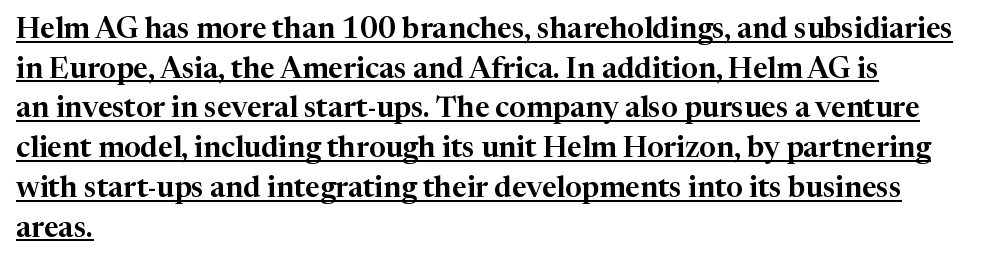
{"serif": "yes", "italic": "no", "width": "normal", "stroke_contrast": "high", "x_height": "medium", "monospaced": "no", "underline": "yes", "align": "left", "line_spacing": "normal", "line_spacing_ratio": 1.37, "letter_spacing": "normal", "letter_spacing_em": 0.0, "glyph_px": 29}
